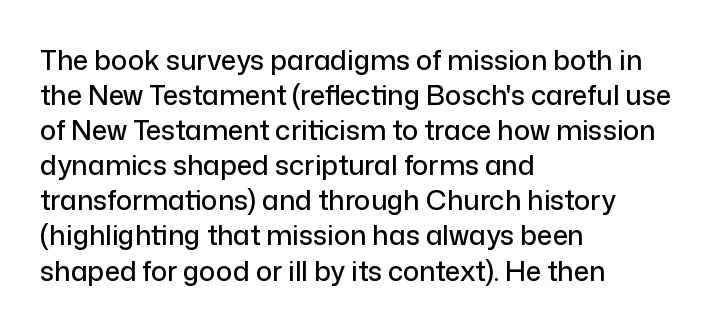
In CSS terms this would be text-align: left. Does the lettering tilt? It doesn't — this is upright. The strip under each line holds only bare page. Each word holds together tightly as a unit, with standard inter-letter gaps. These lines sit exactly where default settings would place them.
